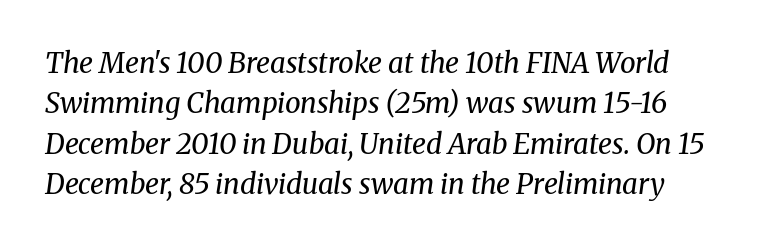
The image shows 28 px regular-weight serif type, italic (leaning right); set normal line spacing (1.44x), normal letter spacing, not underlined; medium stroke contrast and a medium x-height.
